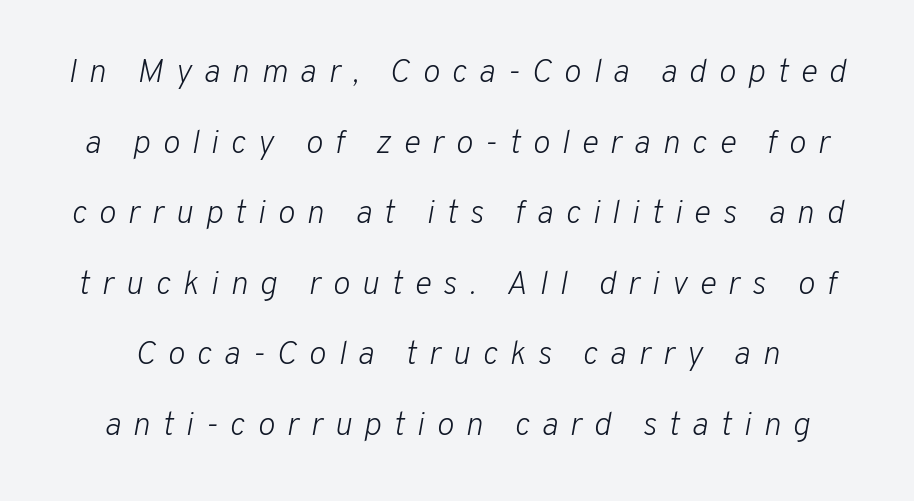
{"italic": "yes", "lean": "right", "slant_degrees": 10, "bold": "no", "weight": "light", "width": "normal", "stroke_contrast": "low", "x_height": "medium", "monospaced": "no", "underline": "no", "line_spacing": "loose", "line_spacing_ratio": 2.14, "letter_spacing": "wide", "letter_spacing_em": 0.36, "glyph_px": 33}
